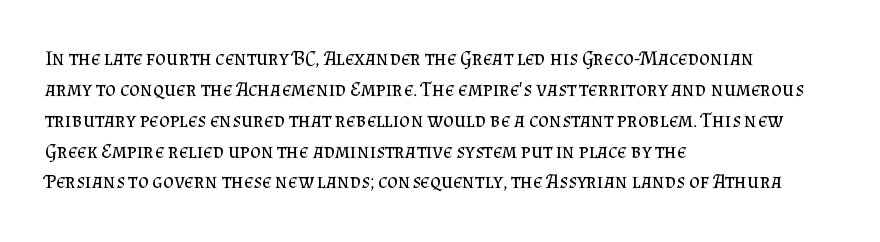
If you drew a line through each stem, it would be perfectly vertical. Leftover space on each line is placed entirely after the last word. The vertical gap from one line to the next is medium. The specimen omits any rule beneath the text block's lines.
